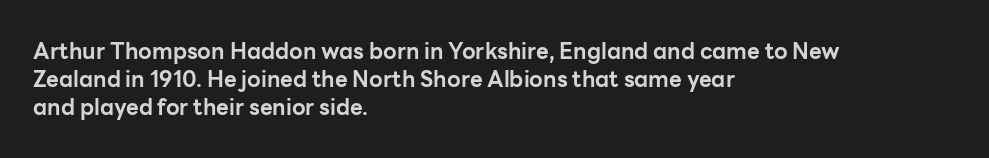
The image shows 22 px bold type, upright; set left-aligned, normal line spacing (1.27x), normal letter spacing, not underlined.
